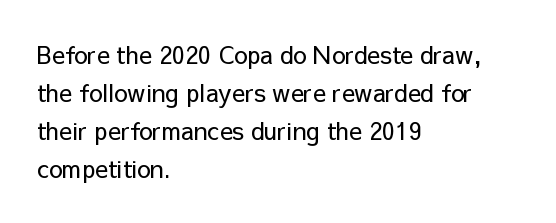
{"italic": "no", "bold": "no", "underline": "no", "align": "left", "line_spacing": "normal", "line_spacing_ratio": 1.59, "letter_spacing": "normal", "letter_spacing_em": 0.0, "glyph_px": 24}
